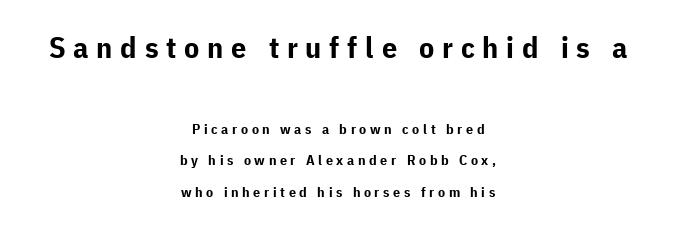
Visually, the top section dominates because its glyphs are scaled up. The specimen reads as upright at a glance. Quick note: interline space is abundant. Stroke terminals: plain, sans-serif. Every row of glyphs is offset so its center matches the block's center.
